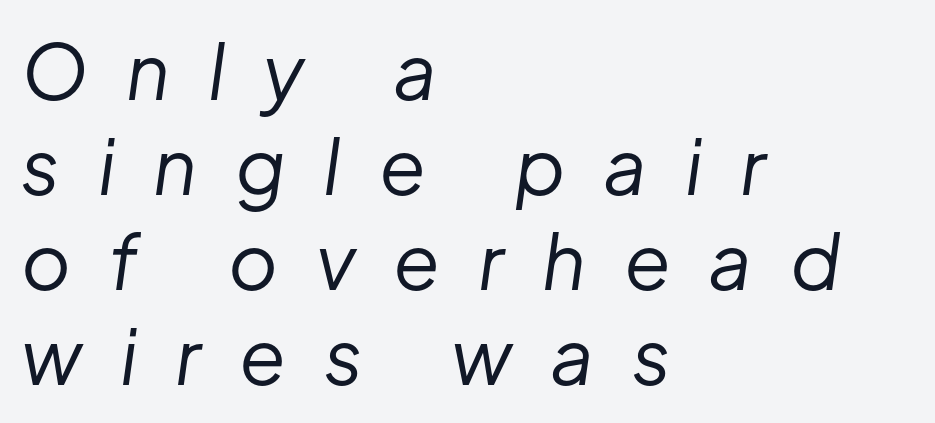
The image shows 76 px regular-weight type, italic (leaning right); set left-aligned, normal line spacing (1.25x), unusually wide letter spacing (+0.5 em), not underlined; low stroke contrast and a medium x-height.
